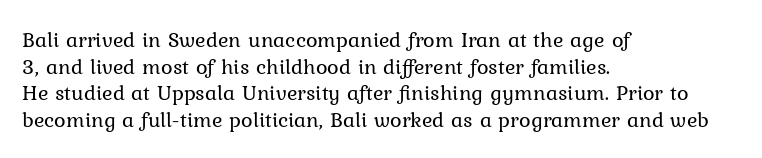
The image shows 22 px text type, upright; set left-aligned, line spacing 1.21x, normal letter spacing, not underlined.
